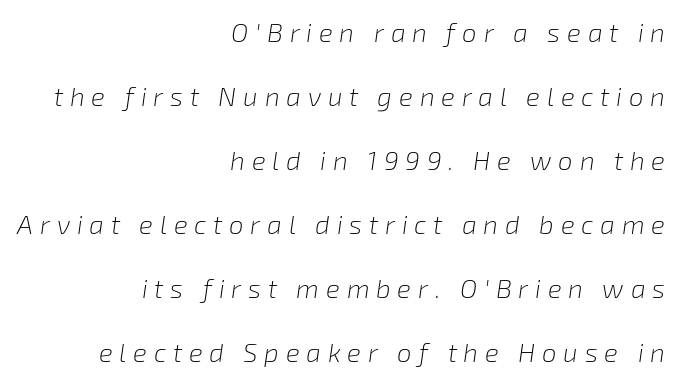
Q: Is the text bold? A: No.
Q: Is the text italic (slanted)? A: Yes, it leans right by about 8 degrees.
Q: Is the text underlined? A: No.
Q: How is the paragraph aligned? A: Right-aligned.
Q: Is the spacing between letters normal or unusually wide? A: Unusually wide.
Q: Is the spacing between lines tight, normal or loose? A: Loose.
